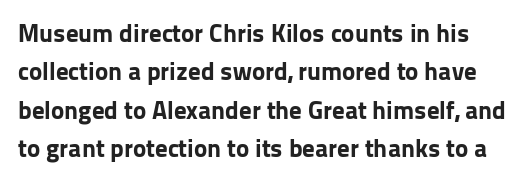
The image shows 25 px bold type, upright; set normal line spacing (1.54x), normal letter spacing, not underlined.
